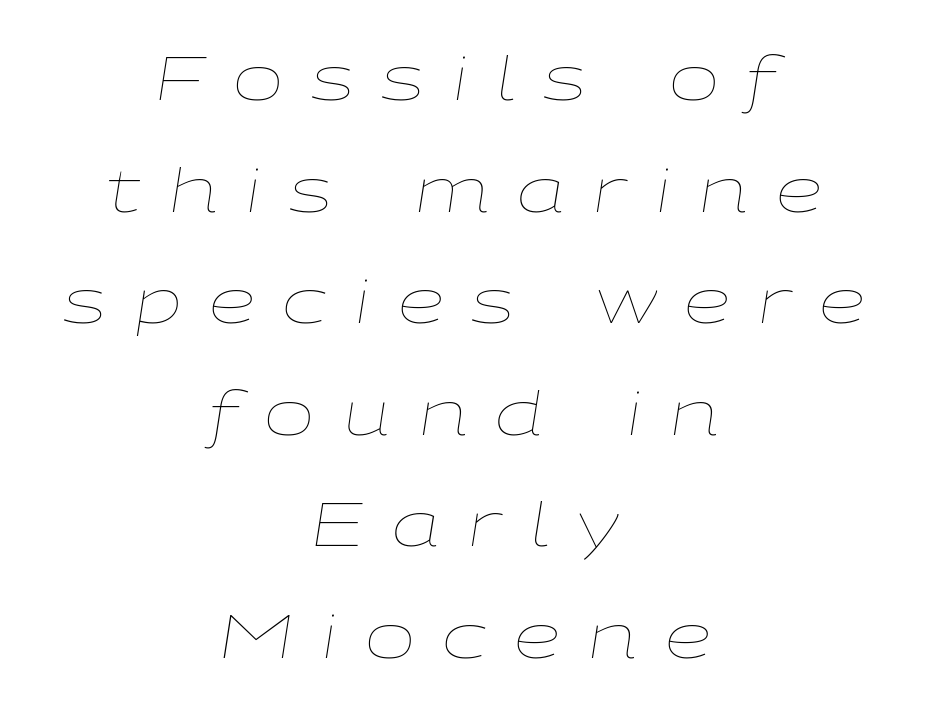
The words here are not underlined. A typesetter would call this heavily tracked-out type. In CSS terms this would be text-align: center. Italic? Definitely — the glyphs are oblique.
